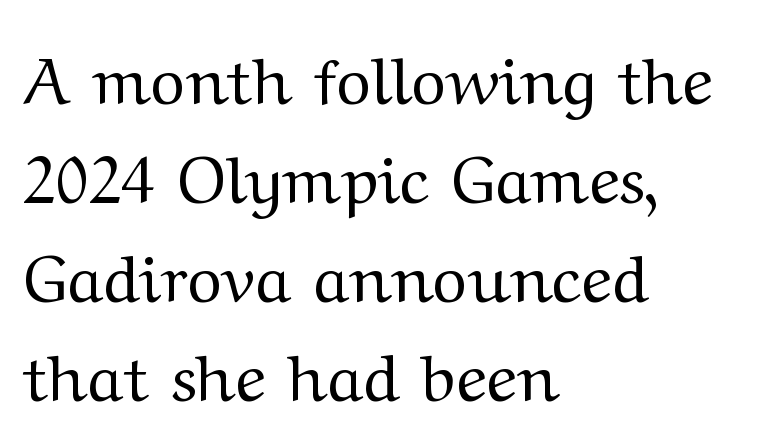
{"serif": "yes", "italic": "no", "bold": "no", "weight": "regular", "width": "wide", "stroke_contrast": "medium", "x_height": "medium", "monospaced": "no", "underline": "no", "align": "left", "line_spacing": "normal", "line_spacing_ratio": 1.5, "letter_spacing": "normal", "letter_spacing_em": 0.0, "glyph_px": 66}
